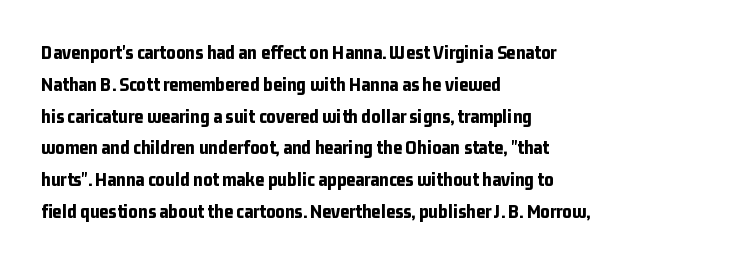
Upright lettering throughout. The foot of each line stays bare and open. Line spacing here is normal. The letters sit at their default tracking, neither squeezed nor spread. The setting favours the left margin, as ordinary paragraphs usually do. These words are printed bold, with thick strokes throughout.
